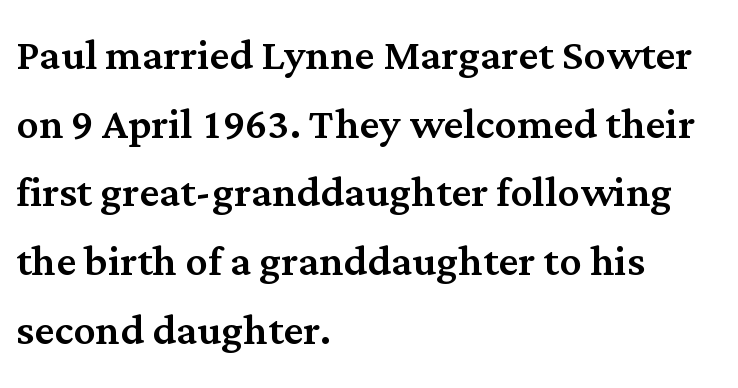
Horizontally, the lines are justified to the leading edge only. The designer left line spacing at the default. These lines keep a tight, regular rhythm from letter to letter. Each letter keeps its own natural width here, so spacing adapts to shape. The words here are not underlined. To sum up the face: it has serifs.
